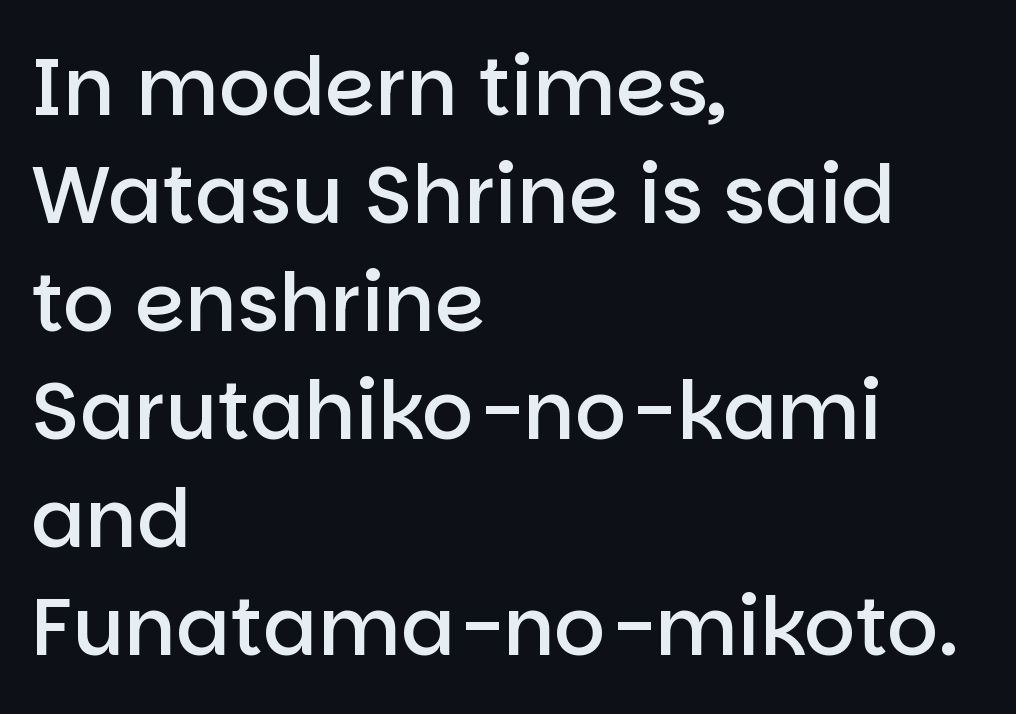
{"serif": "no", "italic": "no", "bold": "semi", "weight": "semibold", "width": "normal", "stroke_contrast": "low", "x_height": "large", "monospaced": "no", "underline": "no", "align": "left", "line_spacing": "normal", "line_spacing_ratio": 1.35, "letter_spacing": "normal", "letter_spacing_em": 0.0, "glyph_px": 80}
